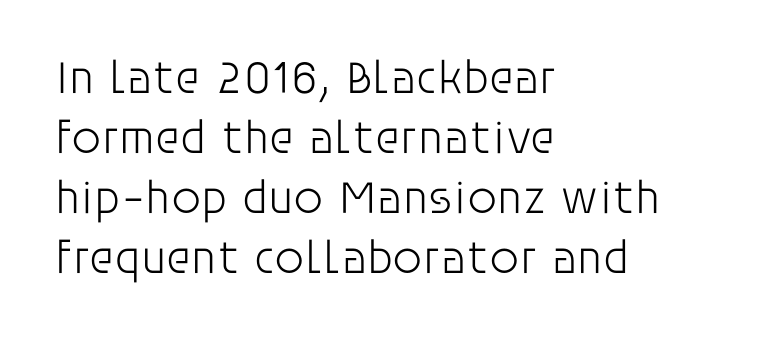
The letters carry no serifs — their stems end cleanly without finishing strokes. The letters stand straight up with perfectly vertical stems. This reads as an unemphasized weight, regular at the heaviest. Normally led — the rows are evenly, conventionally spaced.
